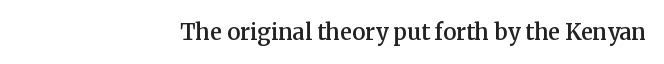
Q: Is the text bold? A: Semi-bold.
Q: Is the text italic (slanted)? A: No, it is upright.
Q: Is the text underlined? A: No.
Q: How is the paragraph aligned? A: Right-aligned.
Q: Is the spacing between letters normal or unusually wide? A: Normal.
